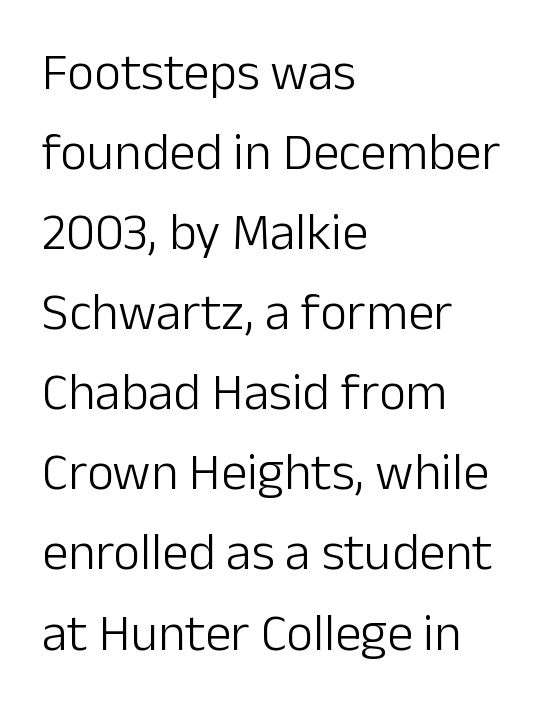
The image shows 52 px light sans-serif type, upright; set left-aligned, normal line spacing (1.54x), normal letter spacing, not underlined; low stroke contrast and a medium x-height.
